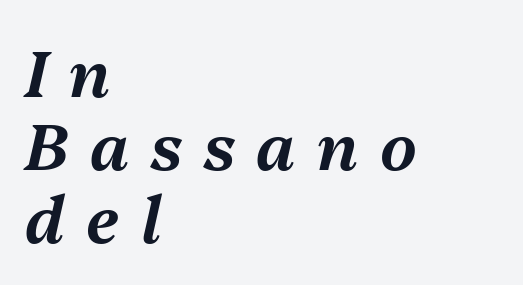
{"italic": "yes", "lean": "right", "slant_degrees": 13, "width": "normal", "stroke_contrast": "medium", "x_height": "medium", "monospaced": "no", "underline": "no", "align": "left", "line_spacing": "tight", "line_spacing_ratio": 1.14, "letter_spacing": "wide", "letter_spacing_em": 0.34, "glyph_px": 64}
